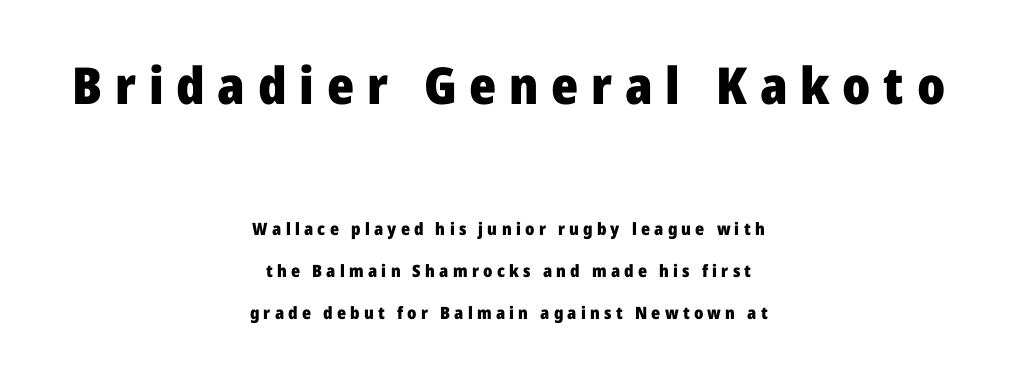
{"serif": "no", "italic": "no", "bold": "yes", "weight": "heavy", "width": "normal", "stroke_contrast": "low", "x_height": "medium", "monospaced": "no", "underline": "no", "align": "center", "line_spacing": "loose", "line_spacing_ratio": 2.47, "letter_spacing": "wide", "letter_spacing_em": 0.25, "larger_block": "first", "size_ratio": 3.0, "glyph_px": 51}
